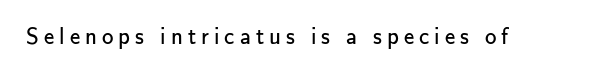
Q: Is the text bold? A: No.
Q: Is the text italic (slanted)? A: No, it is upright.
Q: Is the text underlined? A: No.
Q: Is the spacing between letters normal or unusually wide? A: Unusually wide.
